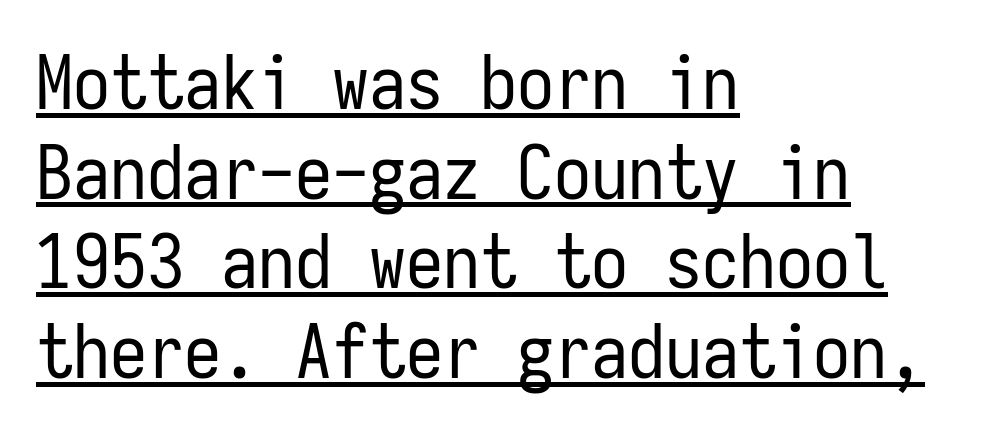
The image shows 74 px regular-weight, condensed sans-serif type, upright, monospaced; set left-aligned, line spacing 1.21x, normal letter spacing, underlined; low stroke contrast and a medium x-height.
